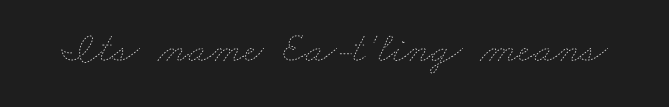
The image shows 44 px thin, wide type; set normal letter spacing, not underlined; low stroke contrast and a small x-height.
